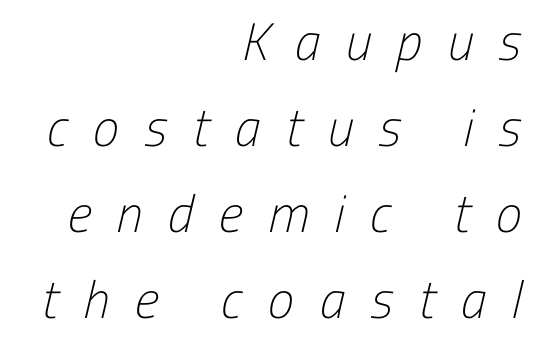
Q: Is the text bold? A: No.
Q: Is the typeface a serif or a sans-serif typeface? A: Sans-serif.
Q: Is the text underlined? A: No.
Q: How is the paragraph aligned? A: Right-aligned.
Q: Is the spacing between letters normal or unusually wide? A: Unusually wide.
Q: Is the spacing between lines tight, normal or loose? A: Normal.
Q: Width (condensed, normal, or wide)? A: Condensed.
Q: Stroke contrast? A: Low.
Q: x-height? A: Medium.
Q: Monospaced? A: No.
